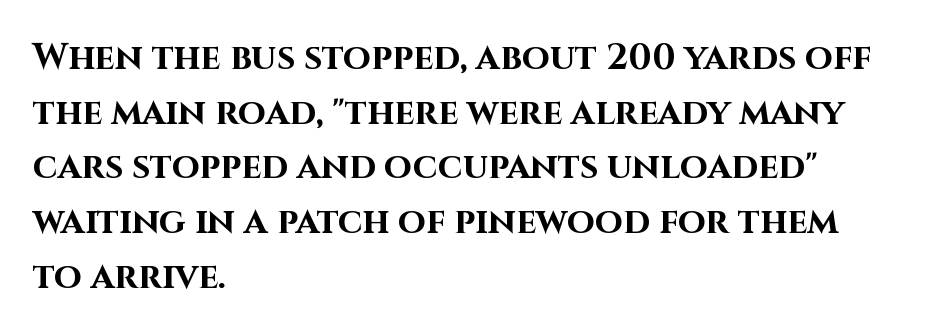
The image shows 36 px bold sans-serif type, upright; set left-aligned, normal line spacing (1.52x), normal letter spacing, not underlined; high stroke contrast and a large x-height.
